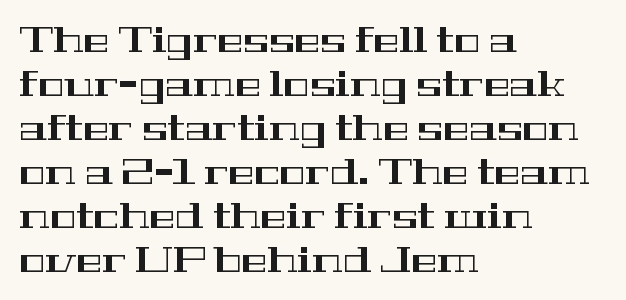
{"serif": "yes", "italic": "no", "width": "wide", "stroke_contrast": "high", "x_height": "medium", "monospaced": "no", "underline": "no", "align": "left", "line_spacing": "normal", "line_spacing_ratio": 1.26, "letter_spacing": "normal", "letter_spacing_em": 0.0, "glyph_px": 35}
